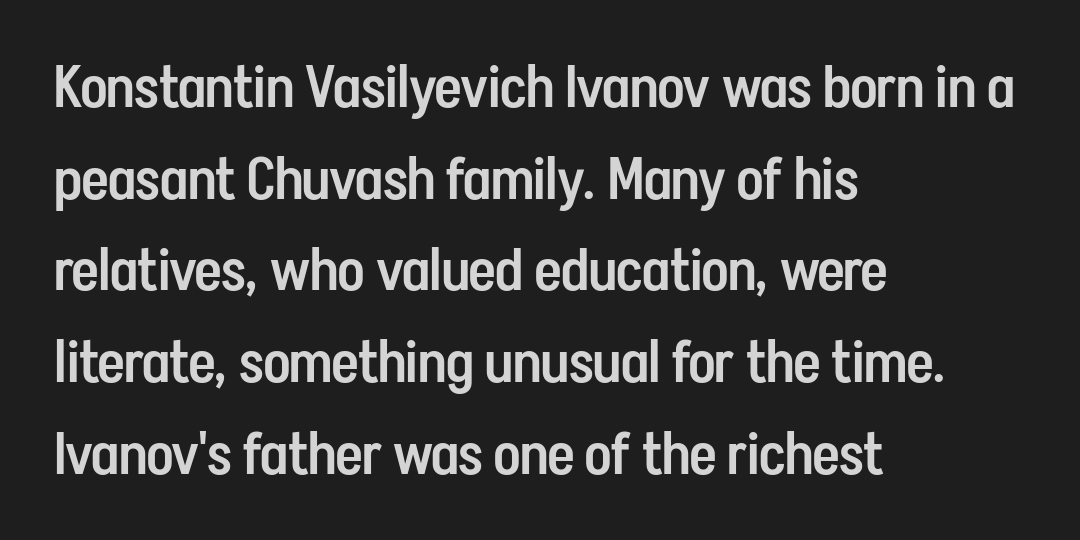
Q: Is the text bold? A: Semi-bold.
Q: Is the text italic (slanted)? A: No, it is upright.
Q: Is the typeface a serif or a sans-serif typeface? A: Sans-serif.
Q: Is the text underlined? A: No.
Q: How is the paragraph aligned? A: Left-aligned.
Q: Is the spacing between letters normal or unusually wide? A: Normal.
Q: Is the spacing between lines tight, normal or loose? A: Normal.
Q: Width (condensed, normal, or wide)? A: Condensed.
Q: Stroke contrast? A: Low.
Q: x-height? A: Medium.
Q: Monospaced? A: No.
